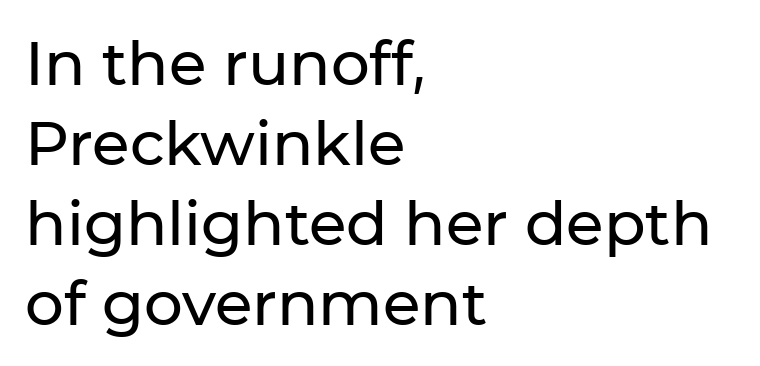
These lines are composed in type without serifs. Interline gaps are of average width in this sample. The lettering stays uniformly vertical, giving the passage a roman look. Horizontal alignment here is leftward, the default for most running prose. Here the designer chose a conventional face with non-uniform glyph widths.
